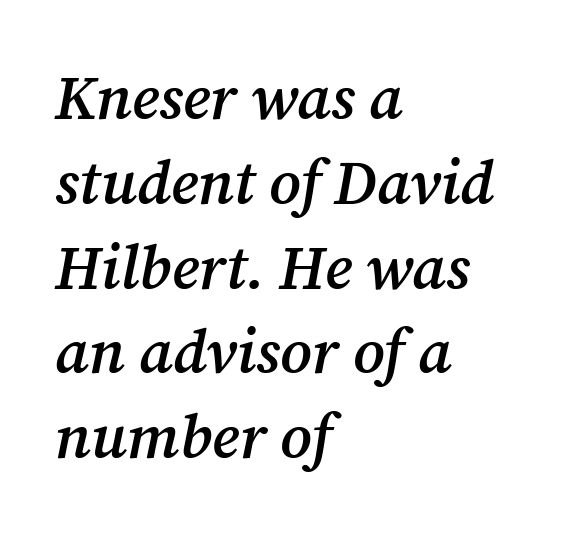
{"serif": "yes", "italic": "yes", "lean": "right", "slant_degrees": 12, "bold": "semi", "weight": "semibold", "width": "normal", "stroke_contrast": "medium", "x_height": "medium", "monospaced": "no", "underline": "no", "align": "left", "line_spacing": "normal", "line_spacing_ratio": 1.39, "letter_spacing": "normal", "letter_spacing_em": 0.0, "glyph_px": 61}
